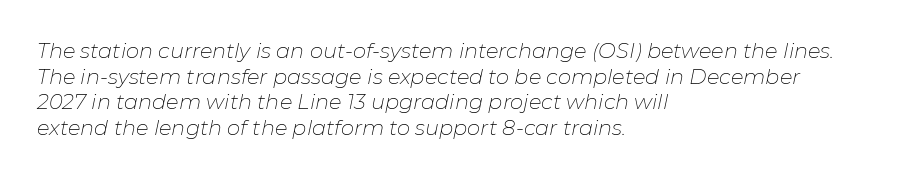
Each line starts at the same left margin while the right side varies. The horizontal fit of the characters is conventional and even. Rule under the text: the space is simply empty. This sample uses an oblique cut, with every glyph tilted off the vertical. Stems and bowls with no extra thickness — not bold.
